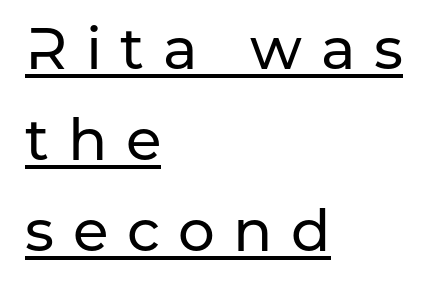
Q: Is the text italic (slanted)? A: No, it is upright.
Q: Is the typeface a serif or a sans-serif typeface? A: Sans-serif.
Q: Is the text underlined? A: Yes.
Q: How is the paragraph aligned? A: Left-aligned.
Q: Is the spacing between letters normal or unusually wide? A: Unusually wide.
Q: Is the spacing between lines tight, normal or loose? A: Normal.
Q: Width (condensed, normal, or wide)? A: Normal.
Q: Stroke contrast? A: Low.
Q: x-height? A: Medium.
Q: Monospaced? A: No.
